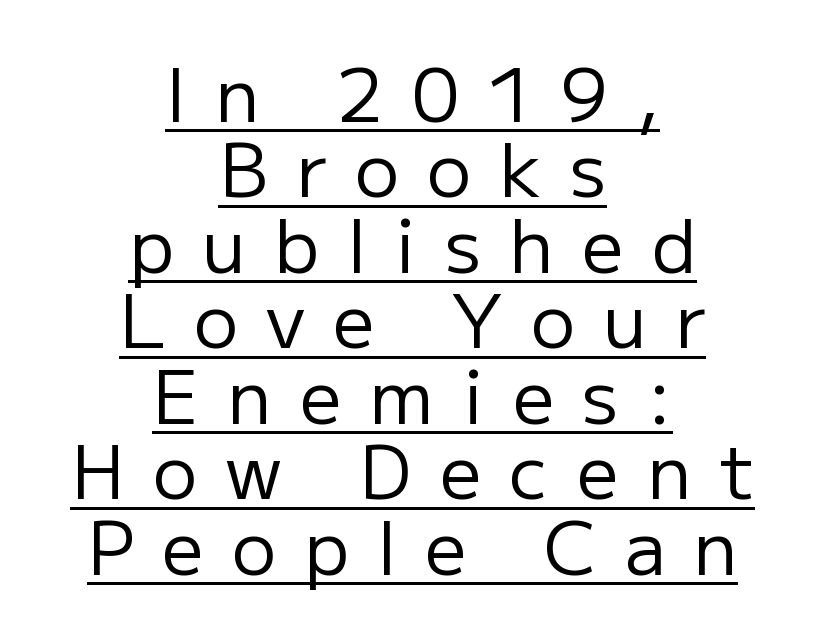
The image shows 74 px regular-weight sans-serif type, upright; set centered, tight line spacing (1.02x), unusually wide letter spacing (+0.38 em), underlined; low stroke contrast and a medium x-height.
